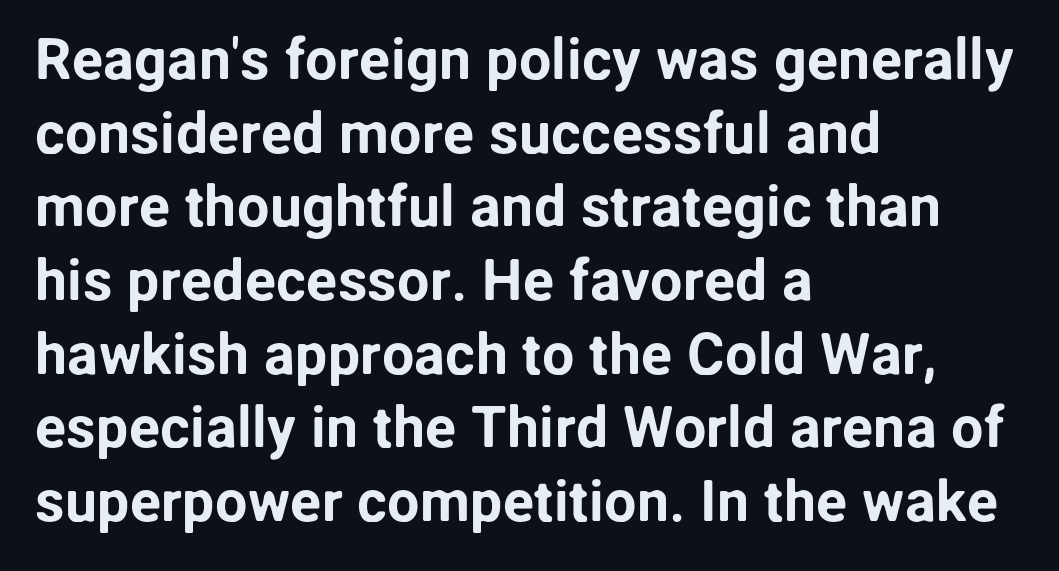
Q: Is the text italic (slanted)? A: No, it is upright.
Q: Is the typeface a serif or a sans-serif typeface? A: Sans-serif.
Q: Is the text underlined? A: No.
Q: How is the paragraph aligned? A: Left-aligned.
Q: Is the spacing between letters normal or unusually wide? A: Normal.
Q: Is the spacing between lines tight, normal or loose? A: Normal.
Q: Width (condensed, normal, or wide)? A: Normal.
Q: Stroke contrast? A: Low.
Q: x-height? A: Medium.
Q: Monospaced? A: No.
